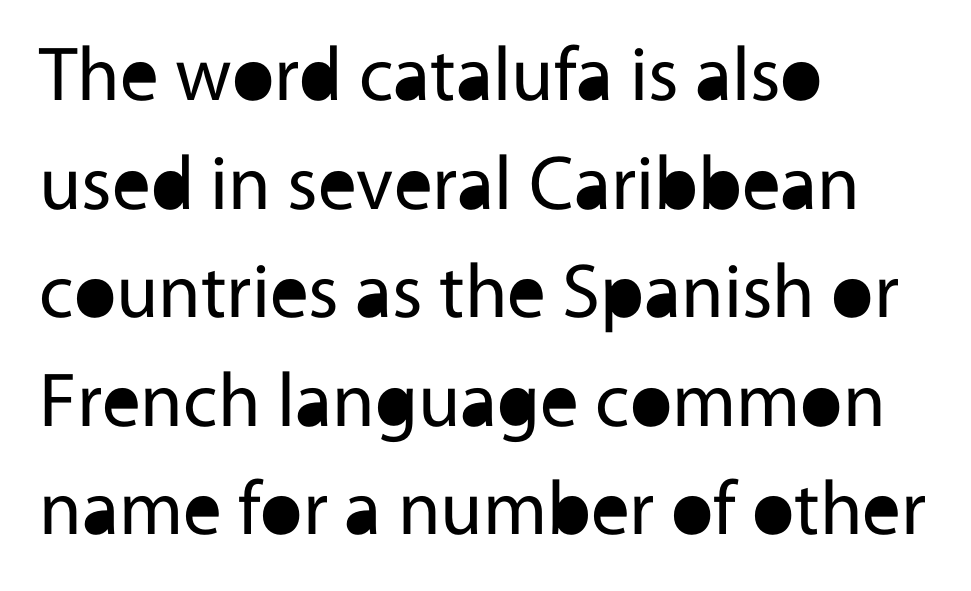
The image shows 77 px regular-weight sans-serif type, upright; set left-aligned, normal line spacing (1.41x), normal letter spacing, not underlined; a medium x-height.
